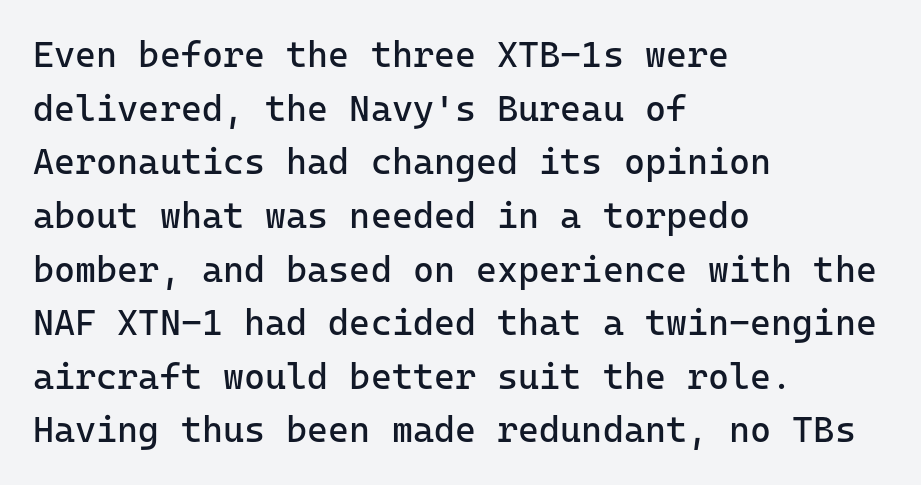
The passage shown is typeset with a sans-serif family. Do the characters align in a grid? Yes, the font is monospaced. The letters sit at their default tracking, neither squeezed nor spread. The font sits on the lighter half of the weight spectrum, regular included. The strip under each line holds only bare page. Regarding leading, the lines here are spaced in the standard way.
